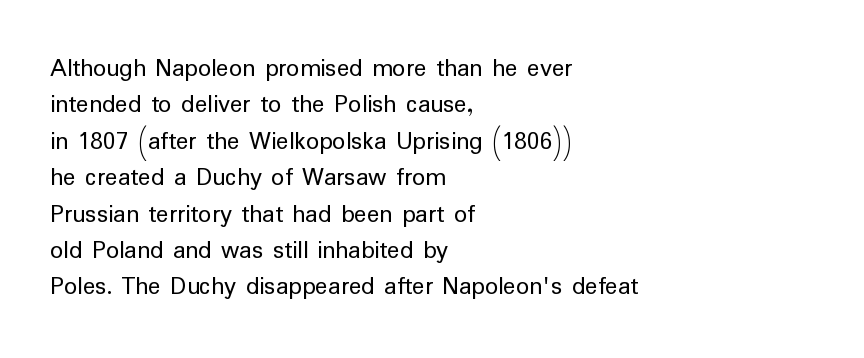
{"italic": "no", "bold": "no", "underline": "no", "align": "left", "line_spacing": "normal", "line_spacing_ratio": 1.4, "letter_spacing": "normal", "letter_spacing_em": 0.0, "glyph_px": 26}
